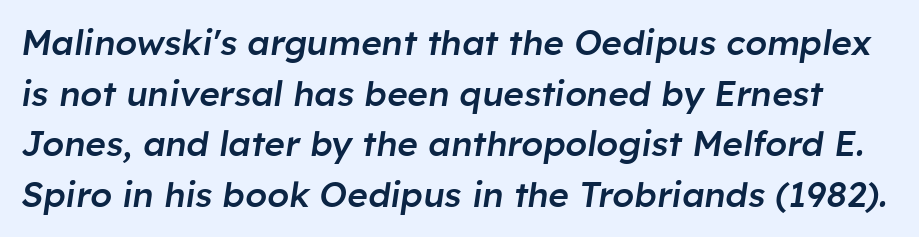
Q: Is the text bold? A: Semi-bold.
Q: Is the text italic (slanted)? A: Yes, it leans right by about 8 degrees.
Q: Is the text underlined? A: No.
Q: Is the spacing between letters normal or unusually wide? A: Normal.
Q: Is the spacing between lines tight, normal or loose? A: Normal.
Q: Width (condensed, normal, or wide)? A: Normal.
Q: Stroke contrast? A: Low.
Q: x-height? A: Medium.
Q: Monospaced? A: No.
